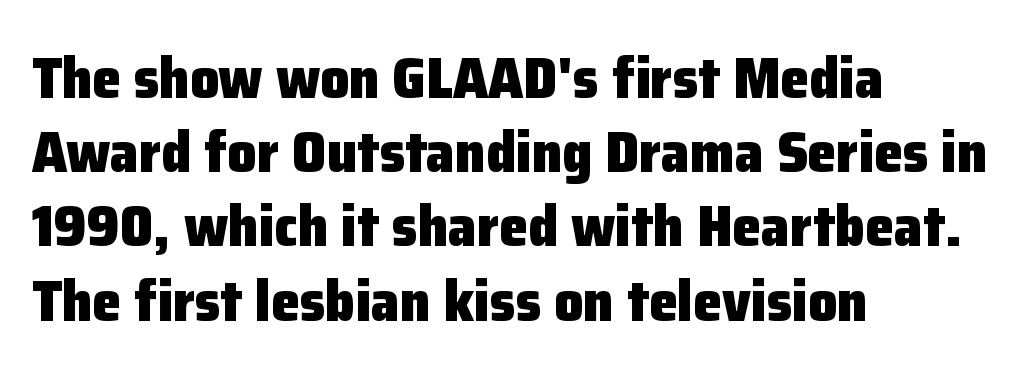
Q: Is the text bold? A: Yes.
Q: Is the text italic (slanted)? A: No, it is upright.
Q: Is the typeface a serif or a sans-serif typeface? A: Sans-serif.
Q: Is the text underlined? A: No.
Q: How is the paragraph aligned? A: Left-aligned.
Q: Is the spacing between letters normal or unusually wide? A: Normal.
Q: Is the spacing between lines tight, normal or loose? A: Normal.
Q: Width (condensed, normal, or wide)? A: Normal.
Q: Stroke contrast? A: Low.
Q: x-height? A: Medium.
Q: Monospaced? A: No.
